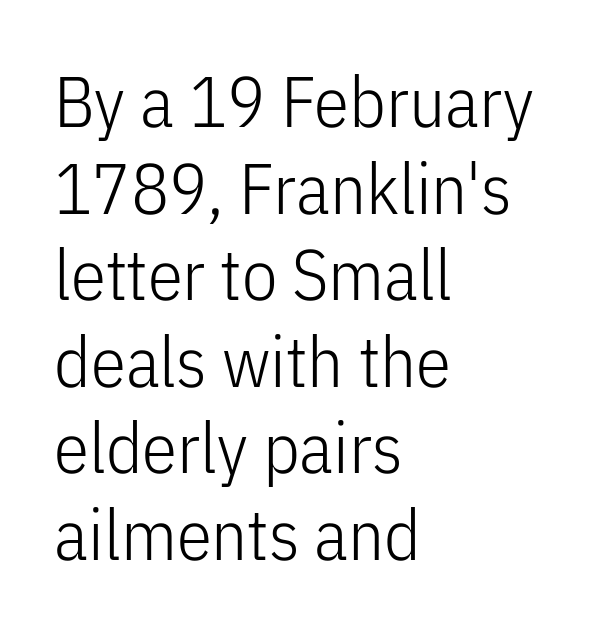
{"serif": "no", "italic": "no", "bold": "no", "weight": "light", "width": "condensed", "stroke_contrast": "low", "x_height": "medium", "monospaced": "no", "underline": "no", "align": "left", "line_spacing_ratio": 1.22, "letter_spacing": "normal", "letter_spacing_em": 0.0, "glyph_px": 71}
